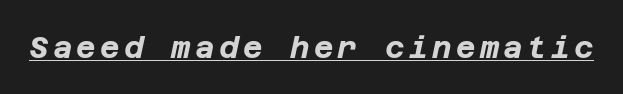
{"italic": "yes", "lean": "right", "slant_degrees": 12, "bold": "yes", "weight": "bold", "width": "normal", "stroke_contrast": "low", "x_height": "large", "underline": "yes", "glyph_px": 30}
